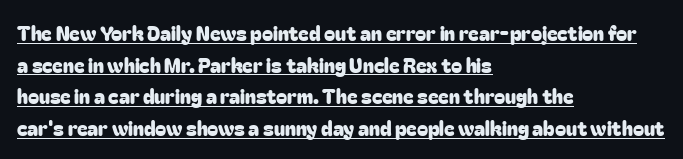
The typesetter chose a ragged-right arrangement here. The rendered words wear a rule along their underside. This block has exactly the height ordinary leading produces. You could call the tracking neutral — neither tight nor loose. The lettering stays uniformly vertical, giving the passage a roman look.
